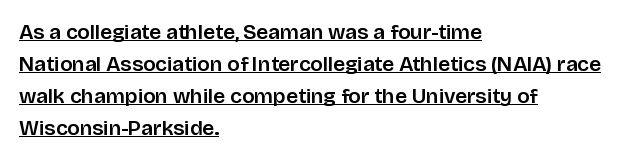
{"italic": "no", "underline": "yes", "align": "left", "line_spacing": "normal", "line_spacing_ratio": 1.52, "letter_spacing": "normal", "letter_spacing_em": 0.0, "glyph_px": 21}
